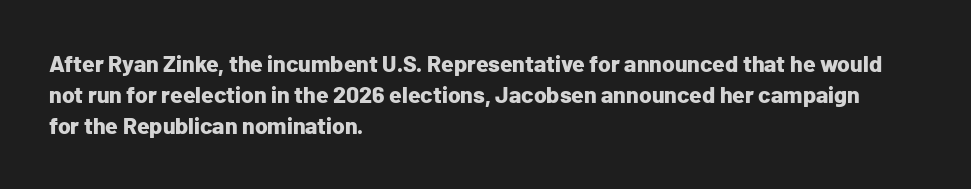
{"italic": "no", "bold": "yes", "underline": "no", "align": "left", "line_spacing": "normal", "line_spacing_ratio": 1.35, "letter_spacing": "normal", "letter_spacing_em": 0.0, "glyph_px": 23}
